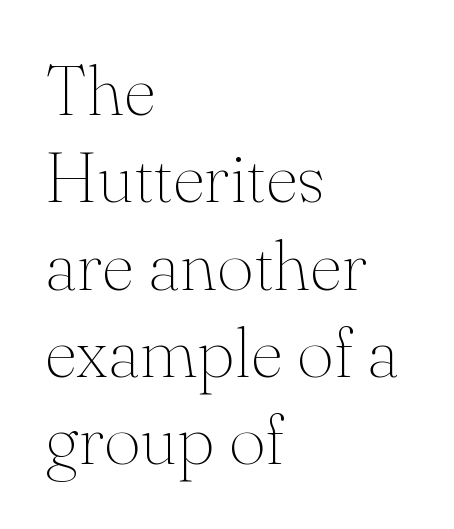
Q: Is the text bold? A: No.
Q: Is the text italic (slanted)? A: No, it is upright.
Q: Is the typeface a serif or a sans-serif typeface? A: Serif.
Q: Is the text underlined? A: No.
Q: How is the paragraph aligned? A: Left-aligned.
Q: Is the spacing between letters normal or unusually wide? A: Normal.
Q: Width (condensed, normal, or wide)? A: Normal.
Q: Stroke contrast? A: Medium.
Q: x-height? A: Small.
Q: Monospaced? A: No.
